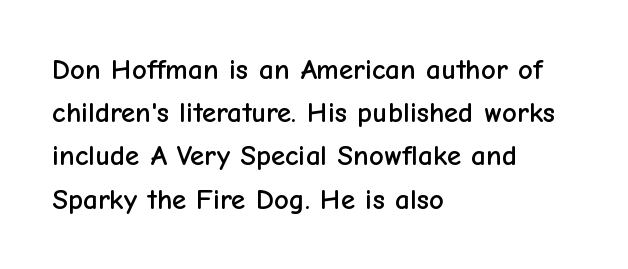
The image shows 29 px sans-serif type, upright; set left-aligned, normal line spacing (1.49x), normal letter spacing, not underlined; low stroke contrast and a medium x-height.
